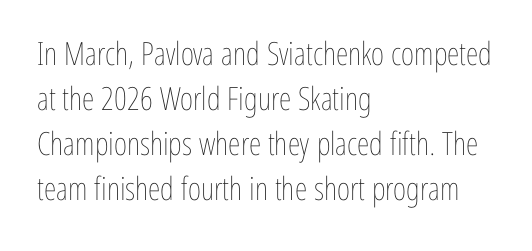
{"italic": "no", "bold": "no", "weight": "thin", "width": "condensed", "stroke_contrast": "low", "x_height": "medium", "monospaced": "no", "underline": "no", "align": "left", "line_spacing": "normal", "line_spacing_ratio": 1.41, "letter_spacing": "normal", "letter_spacing_em": 0.0, "glyph_px": 32}
